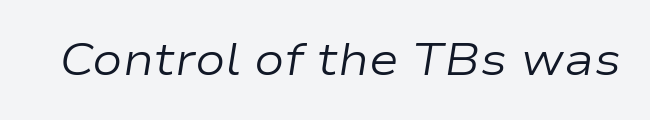
{"italic": "yes", "lean": "right", "slant_degrees": 9, "bold": "no", "weight": "regular", "width": "wide", "stroke_contrast": "low", "x_height": "medium", "monospaced": "no", "underline": "no", "letter_spacing": "normal", "letter_spacing_em": 0.0, "glyph_px": 45}
